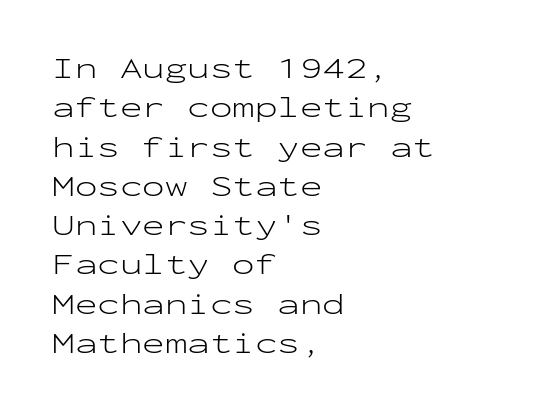
Q: Is the text bold? A: No.
Q: Is the text italic (slanted)? A: No, it is upright.
Q: Is the typeface a serif or a sans-serif typeface? A: Sans-serif.
Q: Is the text underlined? A: No.
Q: How is the paragraph aligned? A: Left-aligned.
Q: Is the spacing between letters normal or unusually wide? A: Normal.
Q: Is the spacing between lines tight, normal or loose? A: Normal.
Q: Width (condensed, normal, or wide)? A: Wide.
Q: Stroke contrast? A: Low.
Q: x-height? A: Medium.
Q: Monospaced? A: Yes.
